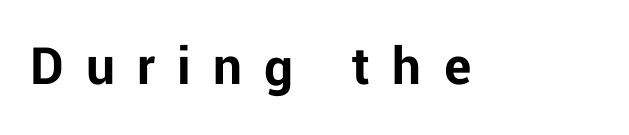
Q: Is the text bold? A: Yes.
Q: Is the text italic (slanted)? A: No, it is upright.
Q: Is the typeface a serif or a sans-serif typeface? A: Sans-serif.
Q: Is the text underlined? A: No.
Q: Is the spacing between letters normal or unusually wide? A: Unusually wide.
Q: Width (condensed, normal, or wide)? A: Normal.
Q: Stroke contrast? A: Low.
Q: x-height? A: Medium.
Q: Monospaced? A: No.
